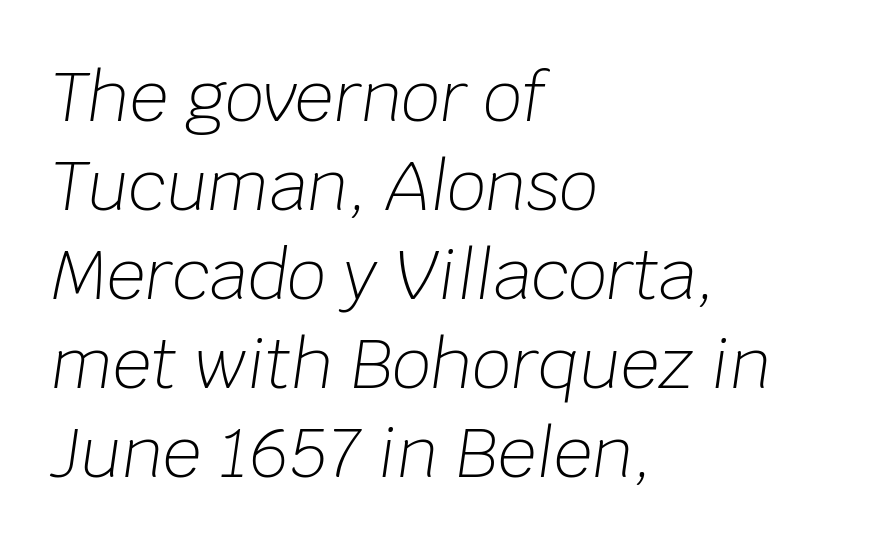
{"italic": "yes", "lean": "right", "slant_degrees": 8, "bold": "no", "weight": "light", "width": "normal", "stroke_contrast": "low", "x_height": "large", "monospaced": "no", "underline": "no", "align": "left", "line_spacing": "normal", "line_spacing_ratio": 1.31, "letter_spacing": "normal", "letter_spacing_em": 0.0, "glyph_px": 68}
